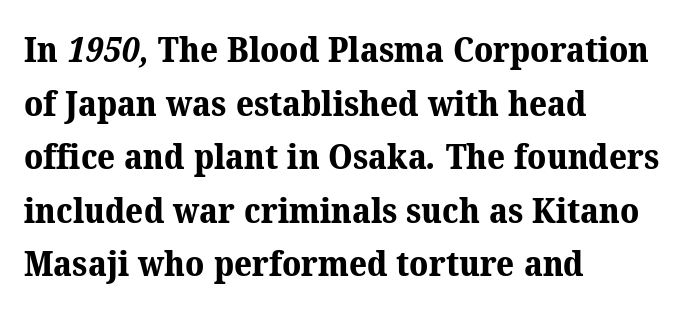
You could not count columns in this text — the font is proportionally spaced. Check where the strokes stop: tiny serifs finish them off. A student would call this left alignment; a typographer would say flush left, rag right. Anything drawn beneath the words? Only blank space.
